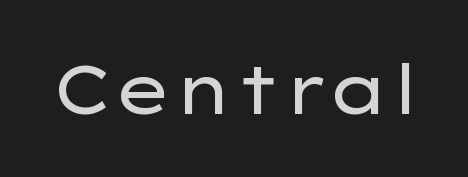
{"serif": "no", "italic": "no", "bold": "no", "weight": "regular", "width": "wide", "stroke_contrast": "low", "x_height": "medium", "monospaced": "no", "underline": "no", "letter_spacing": "normal", "letter_spacing_em": 0.0, "glyph_px": 68}
